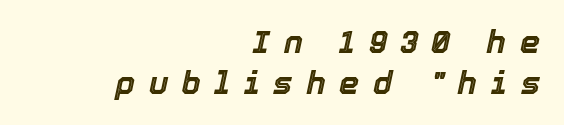
{"italic": "yes", "lean": "right", "slant_degrees": 12, "width": "normal", "x_height": "medium", "monospaced": "no", "underline": "no", "align": "right", "line_spacing": "normal", "line_spacing_ratio": 1.27, "letter_spacing": "wide", "letter_spacing_em": 0.44, "glyph_px": 32}
